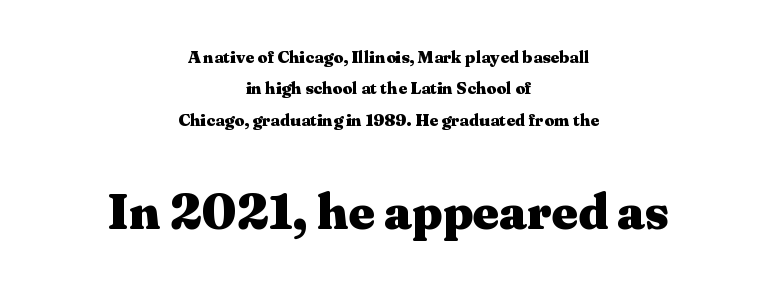
The lettering stays uniformly vertical, giving the passage a roman look. If you squint, the bottom block still reads clearly — it's the larger of the two. Strong, thick strokes mark this as bold type. The lines are quadded center.
